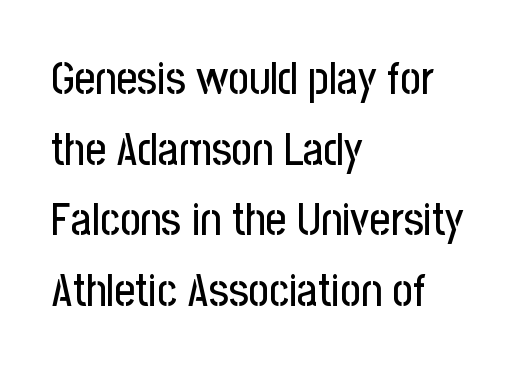
Q: Is the text italic (slanted)? A: No, it is upright.
Q: Is the typeface a serif or a sans-serif typeface? A: Sans-serif.
Q: Is the text underlined? A: No.
Q: How is the paragraph aligned? A: Left-aligned.
Q: Is the spacing between letters normal or unusually wide? A: Normal.
Q: Is the spacing between lines tight, normal or loose? A: Normal.
Q: Width (condensed, normal, or wide)? A: Condensed.
Q: Stroke contrast? A: Low.
Q: x-height? A: Medium.
Q: Monospaced? A: No.
